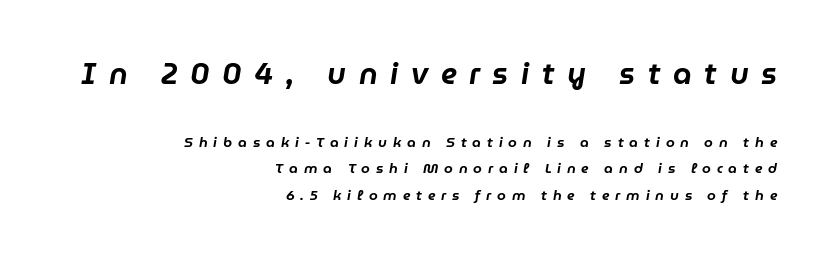
{"italic": "yes", "lean": "right", "slant_degrees": 9, "width": "normal", "stroke_contrast": "low", "x_height": "medium", "monospaced": "no", "underline": "no", "align": "right", "line_spacing_ratio": 1.89, "letter_spacing": "wide", "letter_spacing_em": 0.42, "larger_block": "first", "size_ratio": 2.14, "glyph_px": 30}
